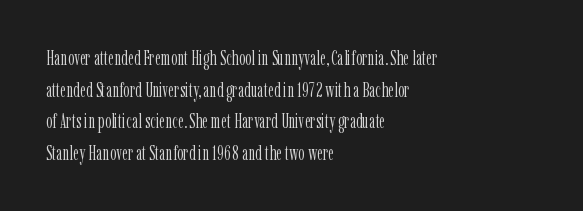
Q: Is the text bold? A: No.
Q: Is the text italic (slanted)? A: No, it is upright.
Q: Is the text underlined? A: No.
Q: How is the paragraph aligned? A: Left-aligned.
Q: Is the spacing between letters normal or unusually wide? A: Normal.
Q: Is the spacing between lines tight, normal or loose? A: Normal.
